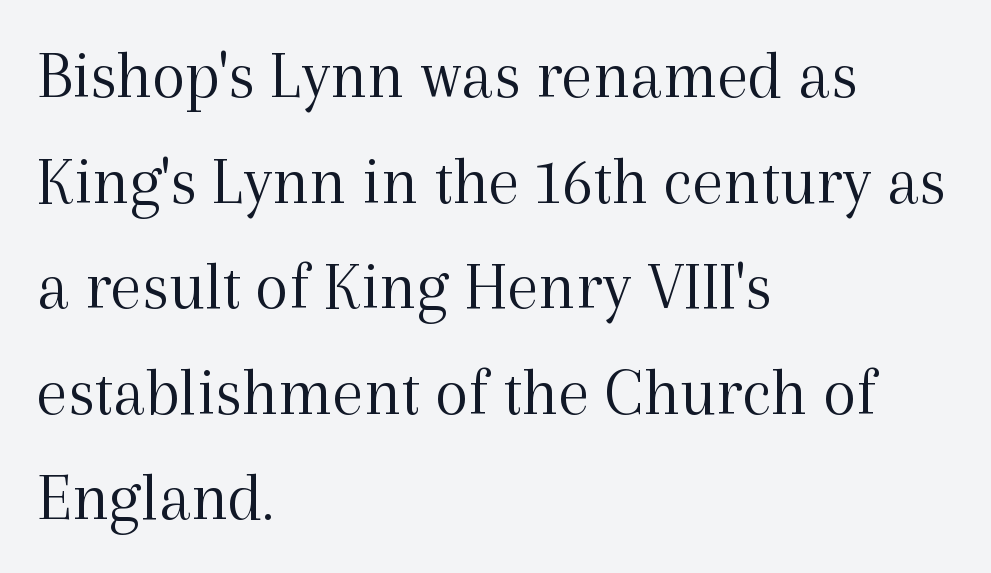
Here the designer chose a conventional face with non-uniform glyph widths. Left-aligned paragraph, ragged on the right. Words float on clear page, feet unadorned. Yep, those are serifs on the letters. The strokes are not fattened; the text isn't bold.
